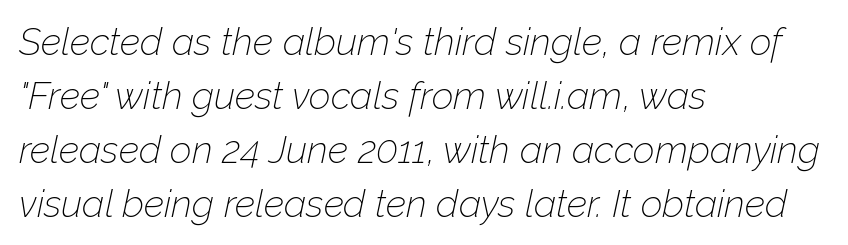
The image shows 38 px thin type, italic (leaning right); set left-aligned, normal line spacing (1.42x), normal letter spacing, not underlined; low stroke contrast and a medium x-height.
